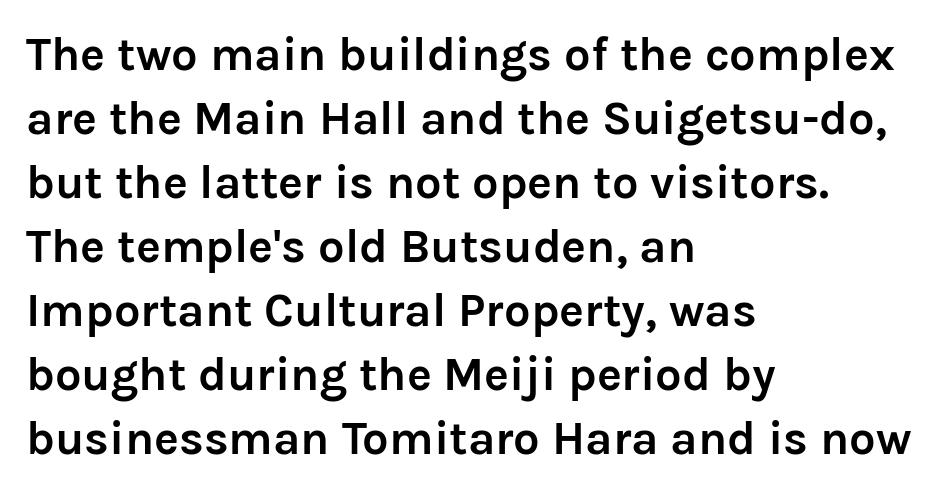
Q: Is the text bold? A: Yes.
Q: Is the text italic (slanted)? A: No, it is upright.
Q: Is the typeface a serif or a sans-serif typeface? A: Sans-serif.
Q: Is the text underlined? A: No.
Q: How is the paragraph aligned? A: Left-aligned.
Q: Is the spacing between letters normal or unusually wide? A: Normal.
Q: Is the spacing between lines tight, normal or loose? A: Normal.
Q: Width (condensed, normal, or wide)? A: Normal.
Q: Stroke contrast? A: Low.
Q: x-height? A: Medium.
Q: Monospaced? A: No.
